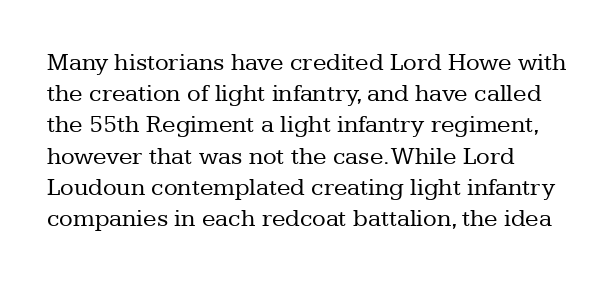
Spacing between characters is what you'd get straight out of the box. Ordinary non-slanted type is in use. The compositor pushed each line to the left boundary. Rows of type keep a routine distance in the vertical direction.
